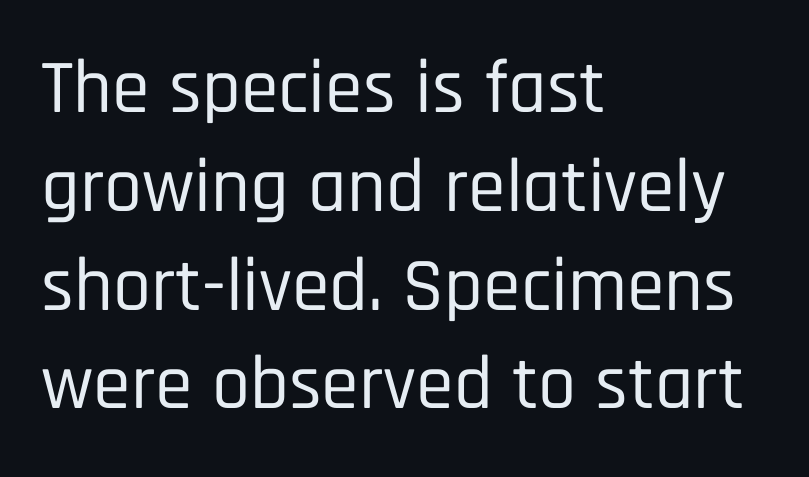
The image shows 76 px condensed sans-serif type, upright; set left-aligned, normal line spacing (1.3x), normal letter spacing, not underlined; low stroke contrast and a large x-height.
